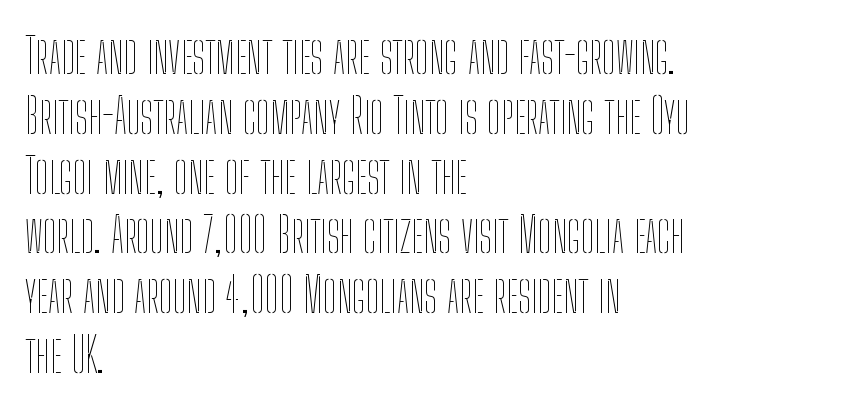
The image shows 49 px thin, condensed type, upright; set left-aligned, line spacing 1.22x, normal letter spacing, not underlined; low stroke contrast and a medium x-height.
